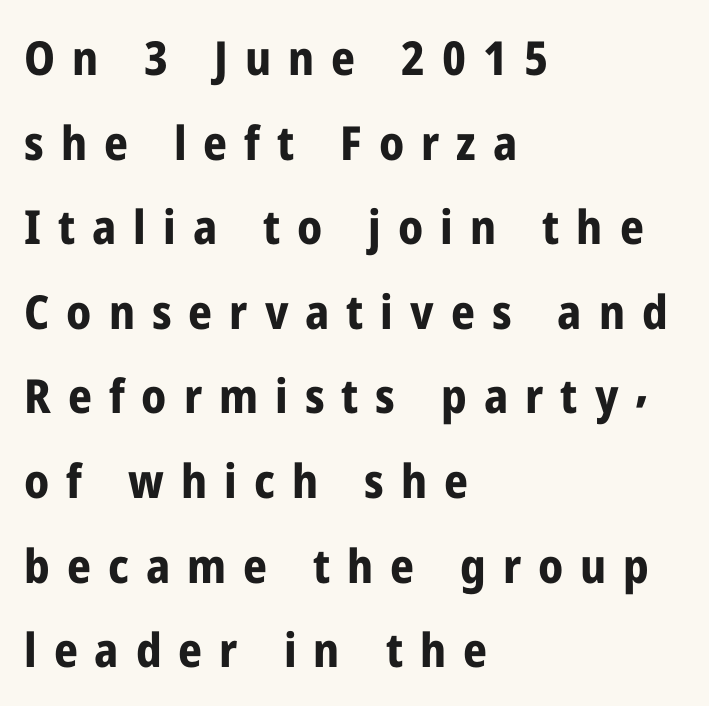
{"serif": "no", "italic": "no", "bold": "yes", "weight": "bold", "width": "condensed", "stroke_contrast": "low", "x_height": "medium", "monospaced": "no", "underline": "no", "align": "left", "line_spacing_ratio": 1.8, "letter_spacing": "wide", "letter_spacing_em": 0.36, "glyph_px": 47}
